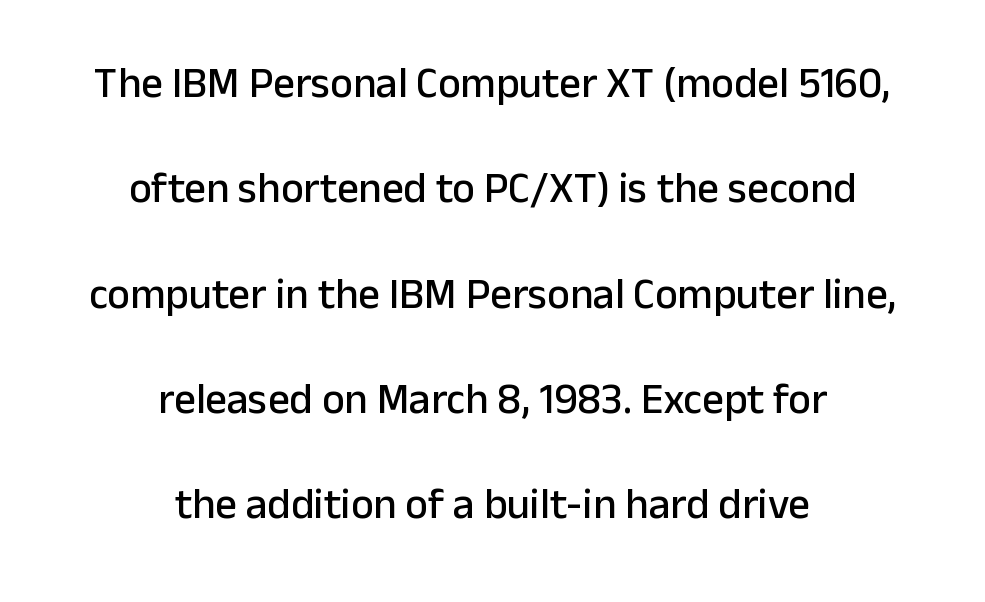
{"serif": "no", "italic": "no", "width": "normal", "stroke_contrast": "low", "x_height": "medium", "monospaced": "no", "underline": "no", "align": "center", "line_spacing": "loose", "line_spacing_ratio": 2.45, "letter_spacing": "normal", "letter_spacing_em": 0.0, "glyph_px": 43}
